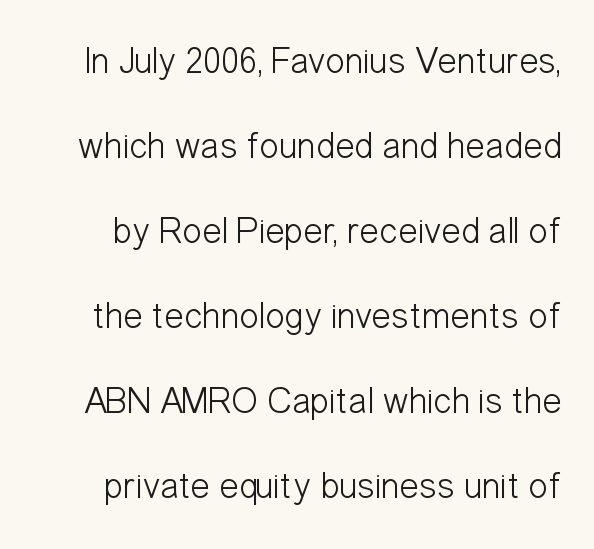
{"serif": "no", "italic": "no", "bold": "no", "weight": "light", "width": "condensed", "stroke_contrast": "low", "x_height": "medium", "monospaced": "no", "underline": "no", "line_spacing": "loose", "line_spacing_ratio": 2.3, "letter_spacing": "normal", "letter_spacing_em": 0.0, "glyph_px": 37}
